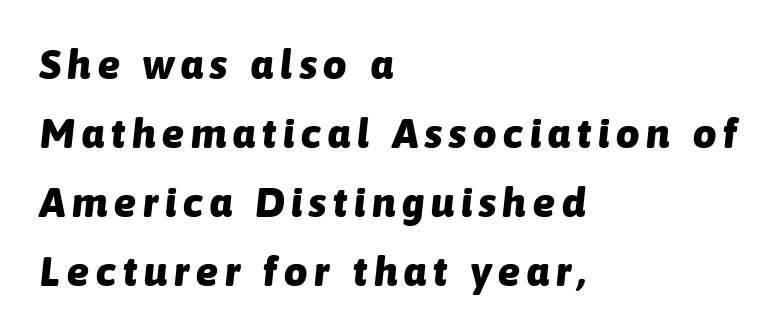
The image shows 41 px heavy type, italic (leaning right); set left-aligned, normal line spacing (1.68x), not underlined; low stroke contrast and a medium x-height.
